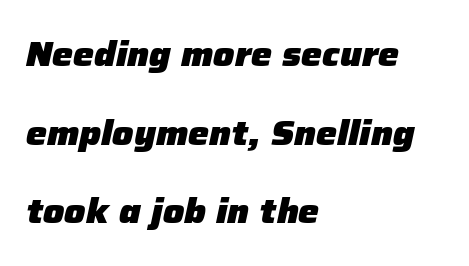
The image shows 35 px heavy type, italic (leaning right); set left-aligned, loose line spacing (2.25x), normal letter spacing, not underlined; low stroke contrast and a medium x-height.
